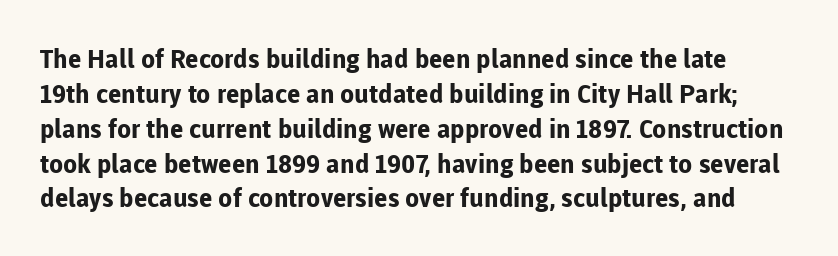
{"italic": "no", "bold": "yes", "underline": "no", "line_spacing": "normal", "line_spacing_ratio": 1.34, "letter_spacing": "normal", "letter_spacing_em": 0.0, "glyph_px": 26}
